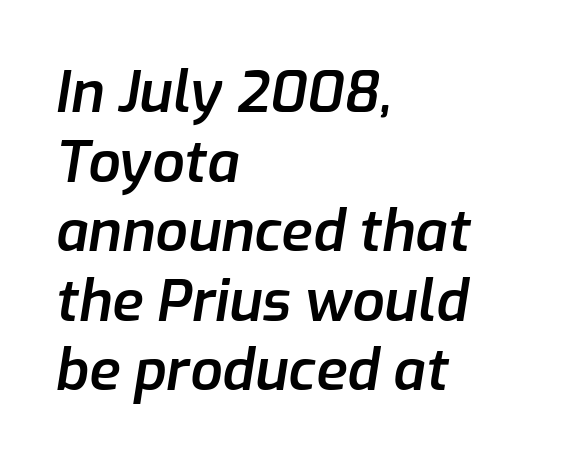
Rendered with sloped, italic letterforms. In terms of letterspacing, this is plain default setting. This rendering features lettering with no underline. Spacing verdict: proportional, widths tailored to each character.
